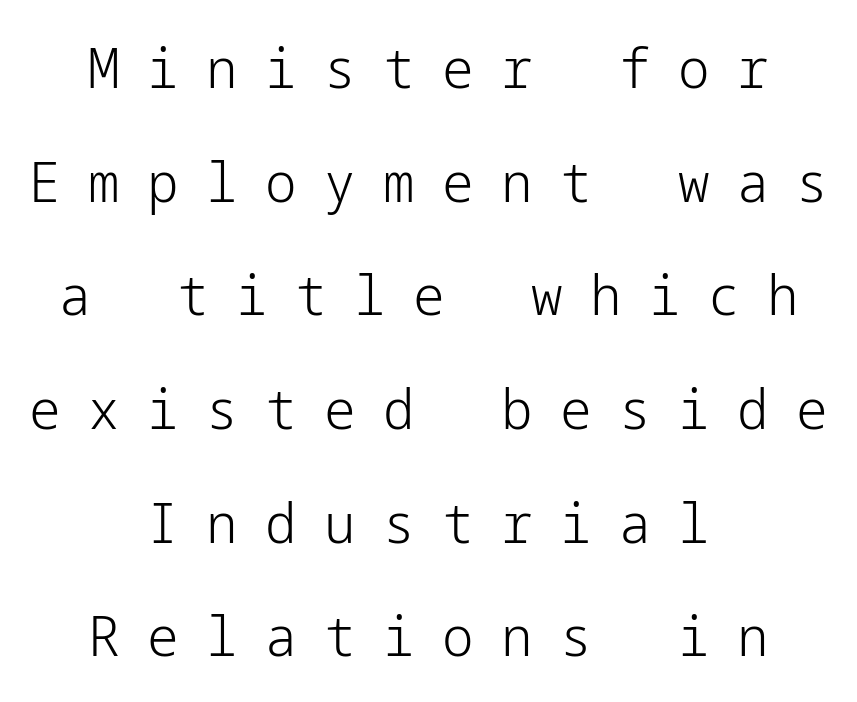
Q: Is the text bold? A: No.
Q: Is the text italic (slanted)? A: No, it is upright.
Q: Is the typeface a serif or a sans-serif typeface? A: Sans-serif.
Q: Is the text underlined? A: No.
Q: How is the paragraph aligned? A: Centered.
Q: Is the spacing between letters normal or unusually wide? A: Unusually wide.
Q: Is the spacing between lines tight, normal or loose? A: Loose.
Q: Width (condensed, normal, or wide)? A: Normal.
Q: Stroke contrast? A: Low.
Q: x-height? A: Medium.
